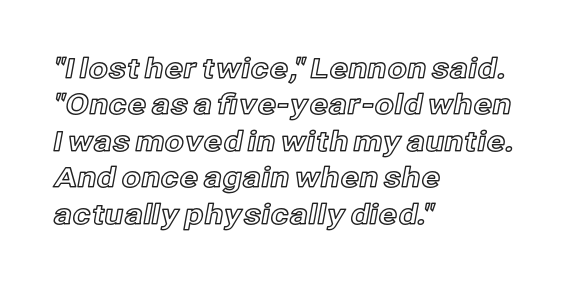
{"width": "normal", "x_height": "medium", "monospaced": "no", "underline": "no", "align": "left", "line_spacing": "normal", "line_spacing_ratio": 1.3, "letter_spacing": "normal", "letter_spacing_em": 0.0, "glyph_px": 28}
